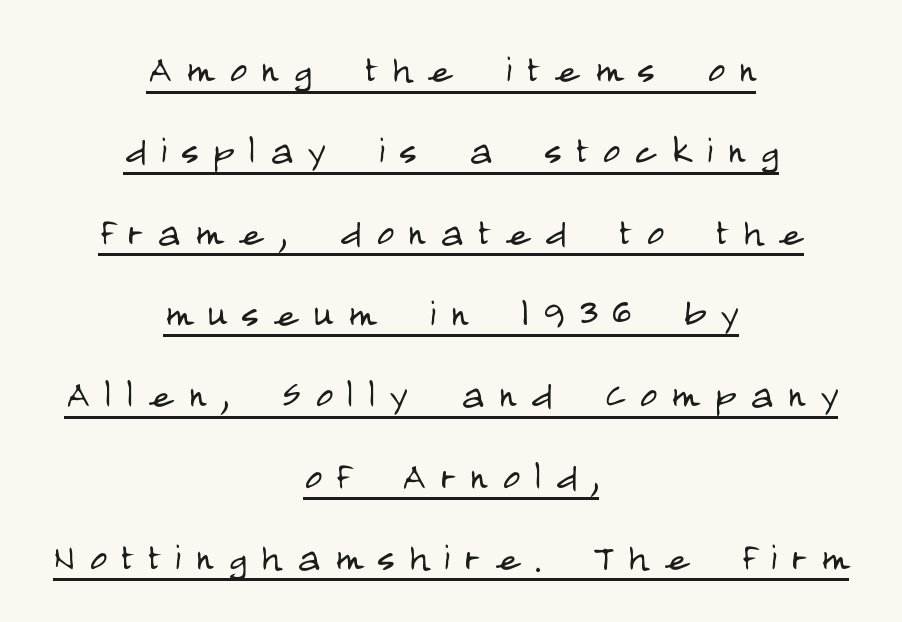
Q: Is the text bold? A: No.
Q: Is the text italic (slanted)? A: No, it is upright.
Q: Is the typeface a serif or a sans-serif typeface? A: Sans-serif.
Q: Is the text underlined? A: Yes.
Q: How is the paragraph aligned? A: Centered.
Q: Is the spacing between letters normal or unusually wide? A: Unusually wide.
Q: Width (condensed, normal, or wide)? A: Condensed.
Q: Stroke contrast? A: Low.
Q: x-height? A: Large.
Q: Monospaced? A: No.
